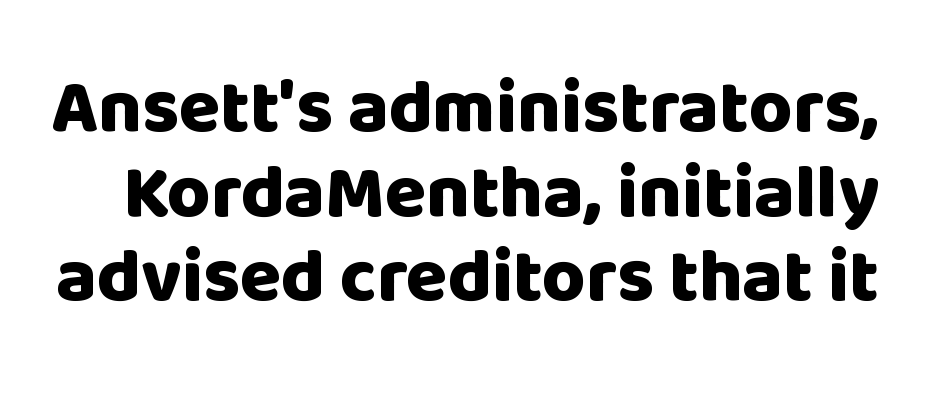
Students, note that the glyphs here touch the page at normal intervals. Note the varied advance widths — an 'i' is clearly narrower than an 'm'. A dark, heavy texture on the line: the type is bold. The face used here is a sans, in the tradition of grotesques and geometrics.
